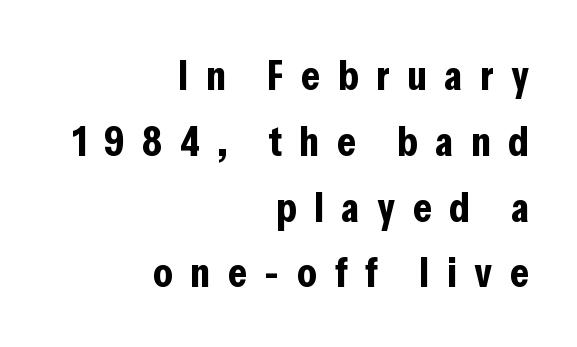
The image shows 43 px bold, condensed sans-serif type, upright; set right-aligned, normal line spacing (1.53x), unusually wide letter spacing (+0.41 em), not underlined; low stroke contrast and a medium x-height.
